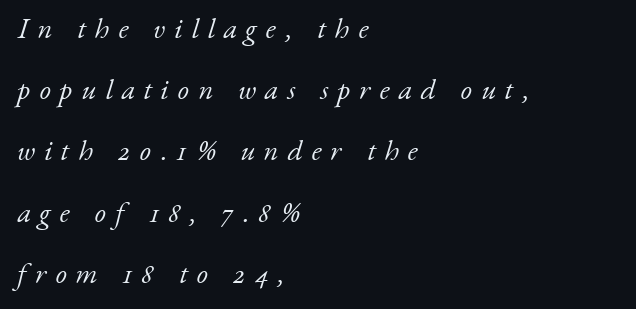
Q: Is the text bold? A: No.
Q: Is the text italic (slanted)? A: Yes, it leans right by about 17 degrees.
Q: Is the typeface a serif or a sans-serif typeface? A: Serif.
Q: Is the text underlined? A: No.
Q: How is the paragraph aligned? A: Left-aligned.
Q: Is the spacing between letters normal or unusually wide? A: Unusually wide.
Q: Is the spacing between lines tight, normal or loose? A: Loose.
Q: Width (condensed, normal, or wide)? A: Normal.
Q: Stroke contrast? A: Low.
Q: x-height? A: Small.
Q: Monospaced? A: No.
